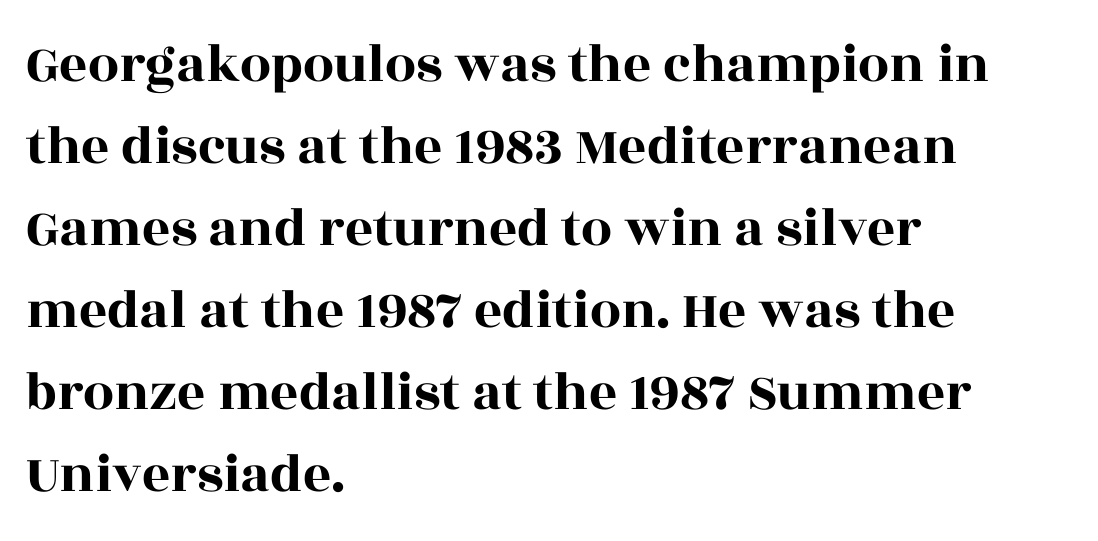
These lines are composed in type with serifs. Compared with typical paragraphs, the rows here are spaced about the same. The letters advance in unequal steps, a hallmark of proportional type. Posture: upright roman.
